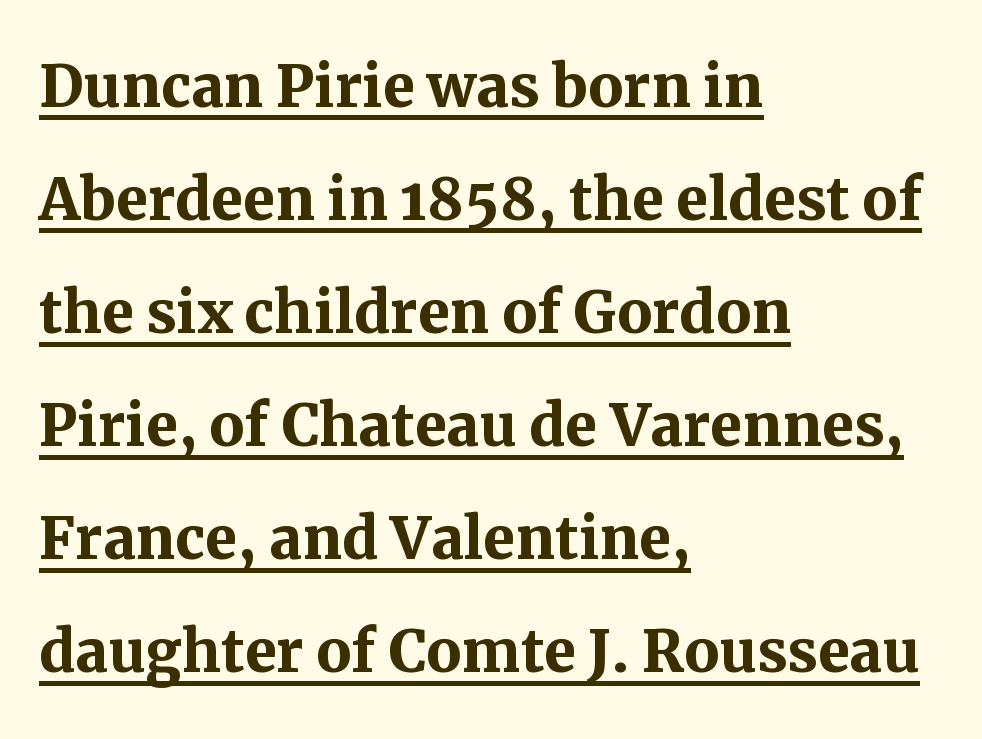
In terms of weight, the rendering is a true, heavy bold. Check where the strokes stop: tiny serifs finish them off. Vertically, the passage feels balanced, rows spaced as you'd expect. The typesetter chose a ragged-right arrangement here. The letters advance in unequal steps, a hallmark of proportional type.
